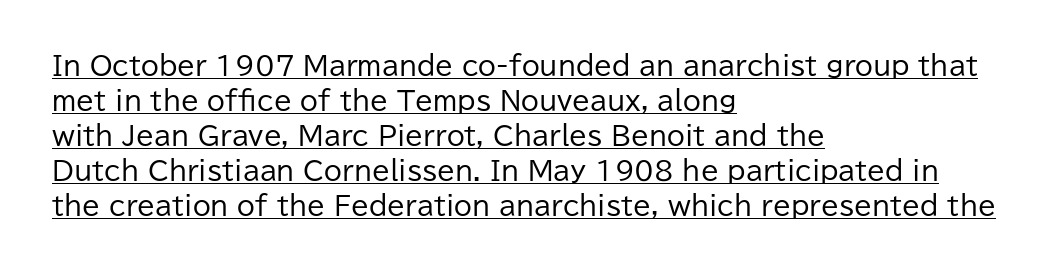
Q: Is the text bold? A: No.
Q: Is the text italic (slanted)? A: No, it is upright.
Q: Is the text underlined? A: Yes.
Q: How is the paragraph aligned? A: Left-aligned.
Q: Is the spacing between letters normal or unusually wide? A: Normal.
Q: Is the spacing between lines tight, normal or loose? A: Normal.
